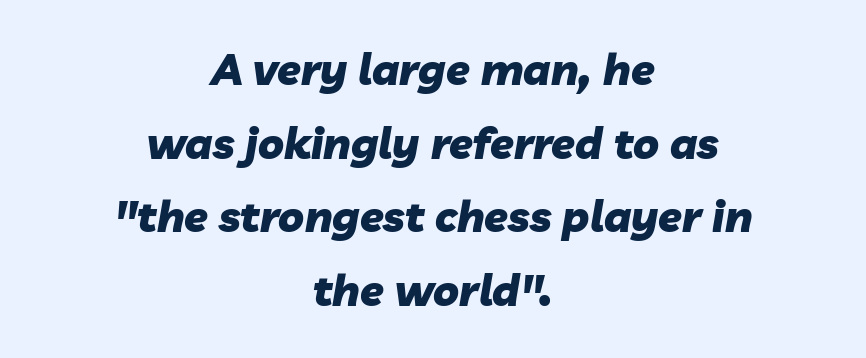
{"italic": "yes", "lean": "right", "slant_degrees": 10, "bold": "yes", "weight": "heavy", "width": "normal", "stroke_contrast": "low", "x_height": "medium", "monospaced": "no", "underline": "no", "align": "center", "line_spacing_ratio": 1.71, "letter_spacing": "normal", "letter_spacing_em": 0.0, "glyph_px": 43}
